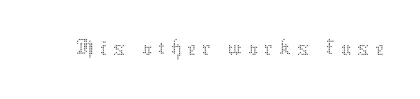
The image shows 49 px thin type, upright; set not underlined; medium stroke contrast and a medium x-height.
